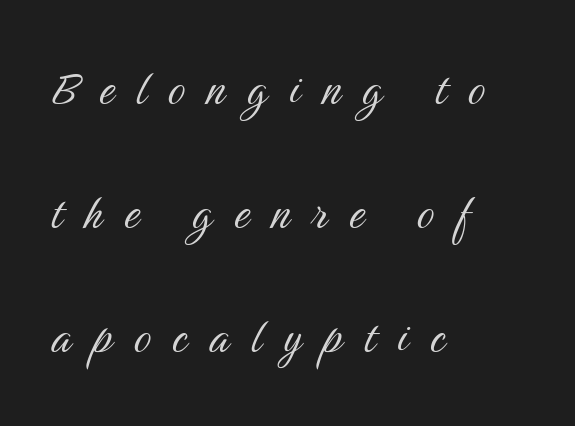
The image shows 54 px light, condensed sans-serif type; set left-aligned, loose line spacing (2.3x), unusually wide letter spacing (+0.41 em), not underlined; medium stroke contrast and a medium x-height.
